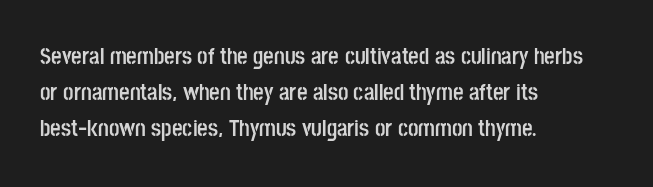
The image shows 23 px bold type, upright; set left-aligned, normal line spacing (1.56x), normal letter spacing, not underlined.
